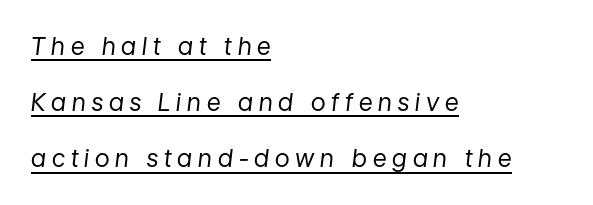
{"italic": "yes", "lean": "right", "slant_degrees": 7, "bold": "no", "underline": "yes", "align": "left", "line_spacing": "loose", "line_spacing_ratio": 2.34, "letter_spacing": "wide", "letter_spacing_em": 0.25, "glyph_px": 24}
